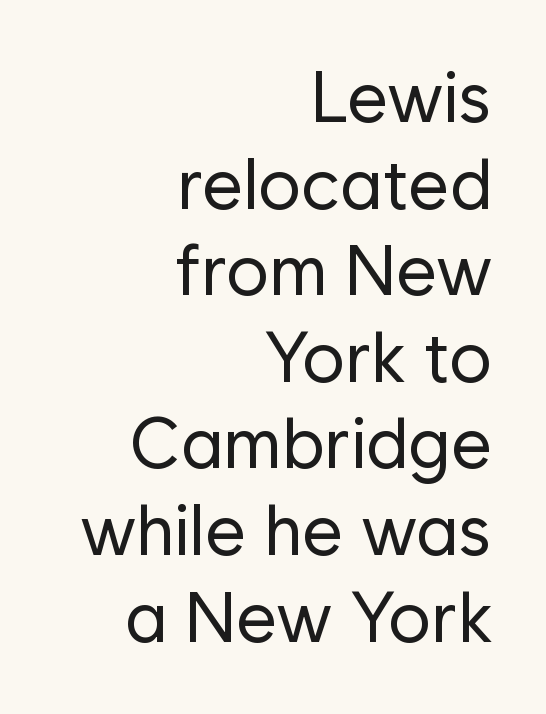
The image shows 71 px regular-weight sans-serif type, upright; set right-aligned, line spacing 1.22x, normal letter spacing, not underlined; low stroke contrast and a medium x-height.
